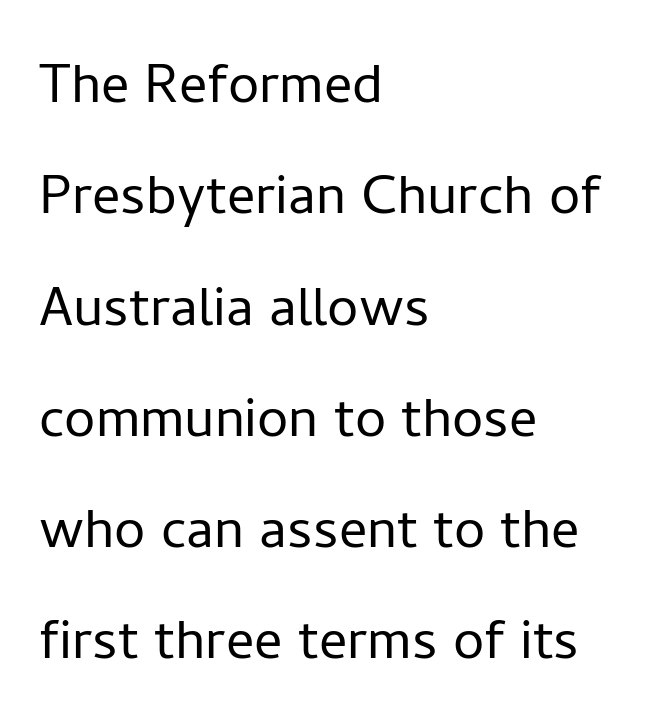
The image shows 70 px light sans-serif type, upright; set left-aligned, normal line spacing (1.59x), normal letter spacing, not underlined; low stroke contrast and a medium x-height.
